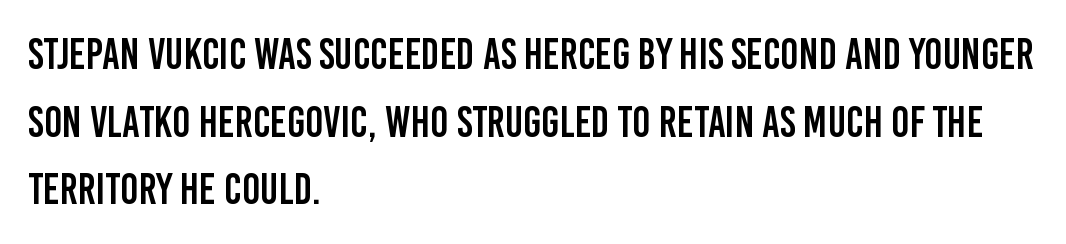
Just letters on the line, the space beneath them empty. Regarding serifs, this sample does without them. These lines are set flush left with a ragged right edge. The font's upright variant was chosen for this text. Inter-character spacing is left at the font's built-in metrics.
